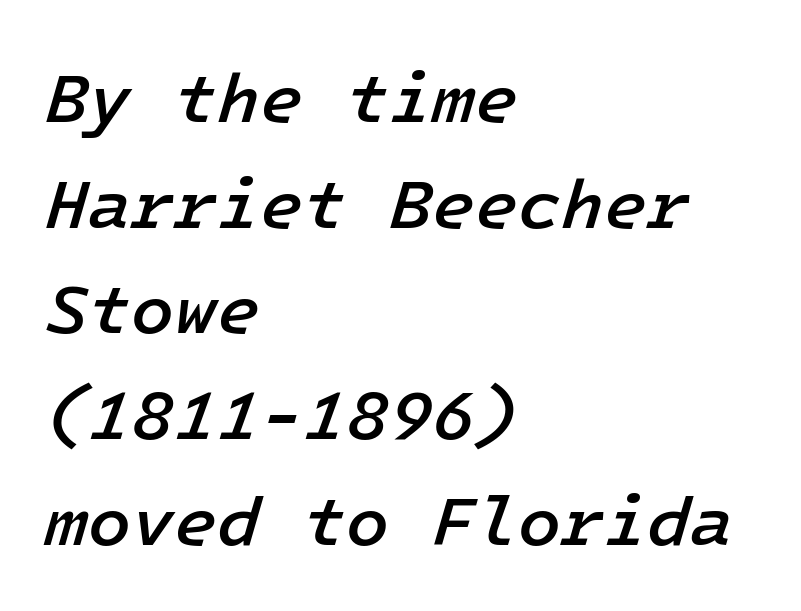
{"italic": "yes", "lean": "right", "slant_degrees": 16, "bold": "semi", "weight": "semibold", "width": "normal", "stroke_contrast": "low", "x_height": "medium", "underline": "no", "align": "left", "line_spacing": "normal", "line_spacing_ratio": 1.51, "letter_spacing": "normal", "letter_spacing_em": 0.0, "glyph_px": 70}
